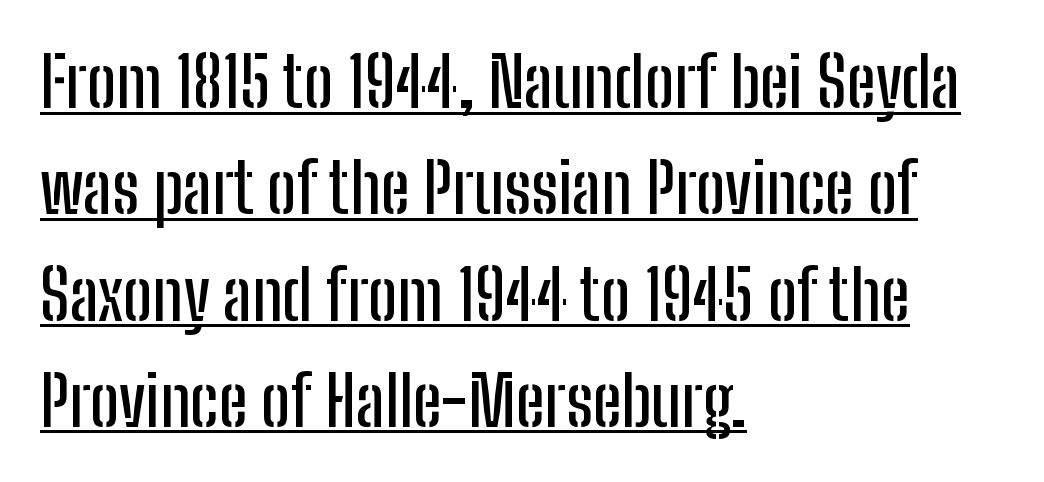
The image shows 69 px condensed sans-serif type, upright; set left-aligned, normal line spacing (1.54x), normal letter spacing, underlined; low stroke contrast and a medium x-height.
